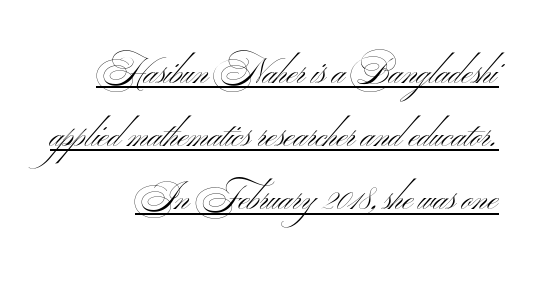
Here the glyphs are tracked normally, forming tight word shapes. These lines are rendered in a variable-pitch font. A typesetter would label this face a sans. The characters are drawn with everyday or finer stroke widths.
